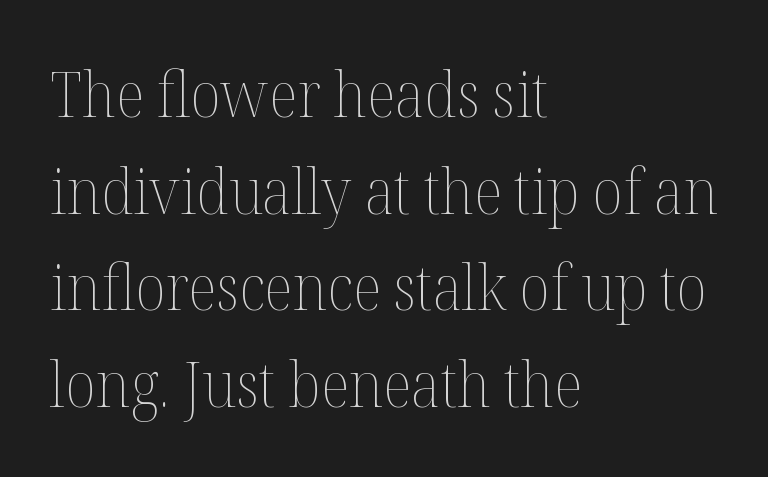
The specimen reads as upright at a glance. A typesetter would call this zero additional tracking. Horizontally, the lines are justified to the leading edge only. Beneath every word, the page is bare. Varying glyph widths throughout — classic text-font behaviour. The typesetting does not lean heavy: it is not bold.
